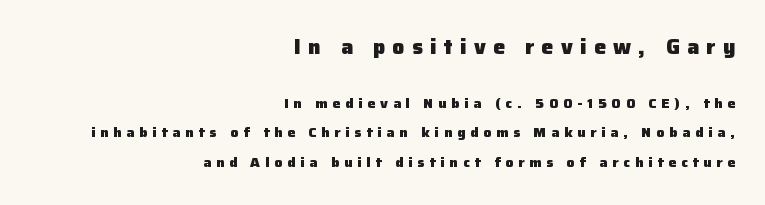
The image shows 21 px bold type, upright; set right-aligned, loose line spacing (2.13x), unusually wide letter spacing (+0.35 em), not underlined; the first (top) block is 1.5x larger.
